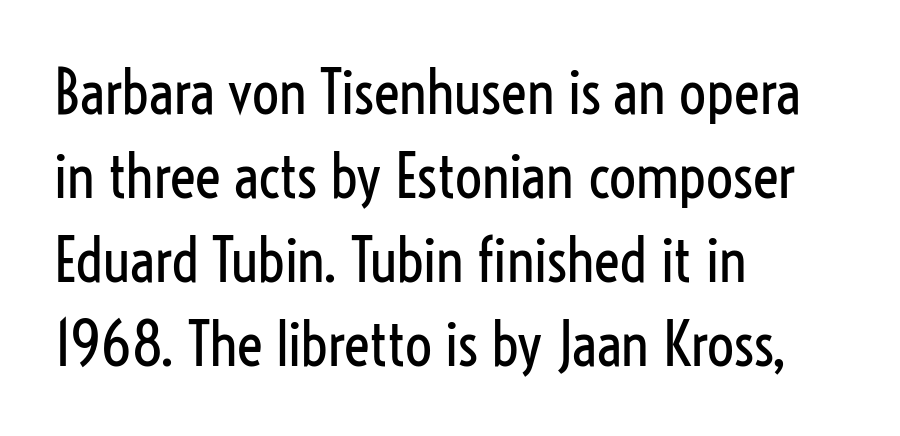
The image shows 60 px regular-weight, condensed sans-serif type, upright; set left-aligned, normal line spacing (1.4x), normal letter spacing, not underlined; low stroke contrast and a medium x-height.
